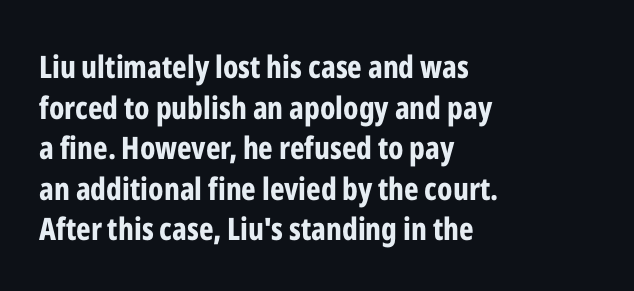
Q: Is the text bold? A: Yes.
Q: Is the text italic (slanted)? A: No, it is upright.
Q: Is the typeface a serif or a sans-serif typeface? A: Sans-serif.
Q: Is the text underlined? A: No.
Q: How is the paragraph aligned? A: Left-aligned.
Q: Is the spacing between letters normal or unusually wide? A: Normal.
Q: Is the spacing between lines tight, normal or loose? A: Normal.
Q: Width (condensed, normal, or wide)? A: Condensed.
Q: Stroke contrast? A: Low.
Q: x-height? A: Medium.
Q: Monospaced? A: No.
